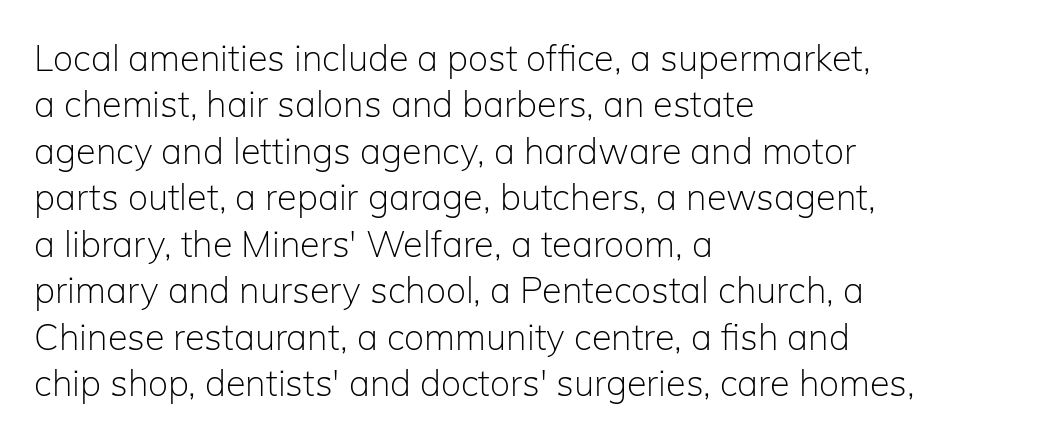
Q: Is the text bold? A: No.
Q: Is the text italic (slanted)? A: No, it is upright.
Q: Is the typeface a serif or a sans-serif typeface? A: Sans-serif.
Q: Is the text underlined? A: No.
Q: How is the paragraph aligned? A: Left-aligned.
Q: Is the spacing between letters normal or unusually wide? A: Normal.
Q: Is the spacing between lines tight, normal or loose? A: Normal.
Q: Width (condensed, normal, or wide)? A: Normal.
Q: Stroke contrast? A: Low.
Q: x-height? A: Medium.
Q: Monospaced? A: No.
